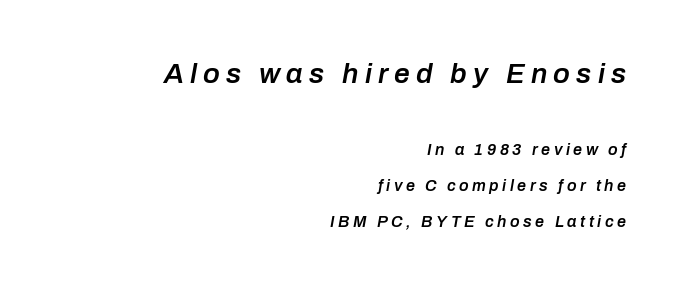
Successive baselines arrive slowly, with a big drop between each. Decoration check: the copy has no underline. Which margin do the lines hug? The right one — the left edge is uneven. Posture: slanted.
